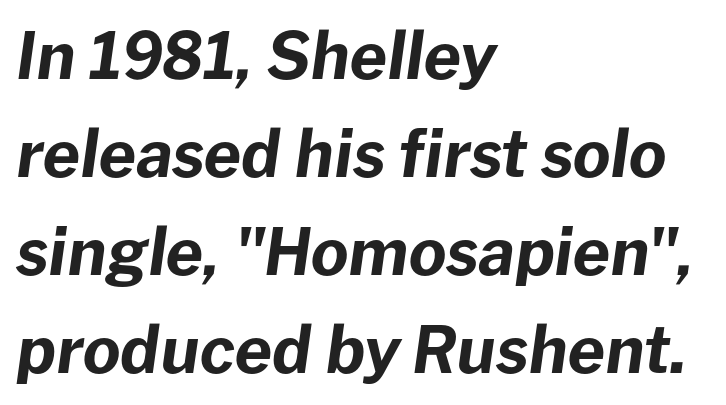
The vertical gap from one line to the next is medium. Each row of text sits above clean, open space. Spacing verdict: proportional, widths tailored to each character. Does extra space separate the letters? No, they use regular spacing.
